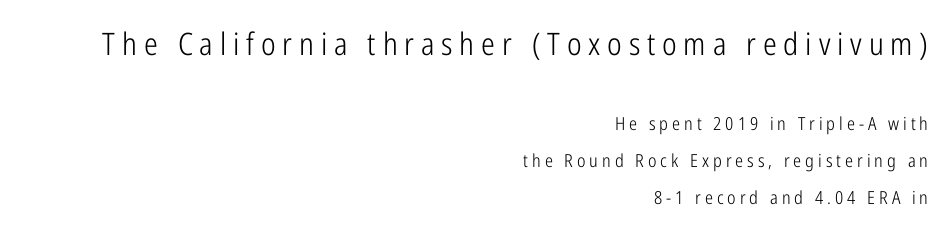
Q: Is the text bold? A: No.
Q: Is the text italic (slanted)? A: No, it is upright.
Q: Is the typeface a serif or a sans-serif typeface? A: Sans-serif.
Q: Is the text underlined? A: No.
Q: How is the paragraph aligned? A: Right-aligned.
Q: Is the spacing between letters normal or unusually wide? A: Unusually wide.
Q: Is the spacing between lines tight, normal or loose? A: Loose.
Q: Which block of text is set in a larger size, the first (top) or the second (bottom)? A: The first (top) one.
Q: Width (condensed, normal, or wide)? A: Condensed.
Q: Stroke contrast? A: Low.
Q: x-height? A: Medium.
Q: Monospaced? A: No.
